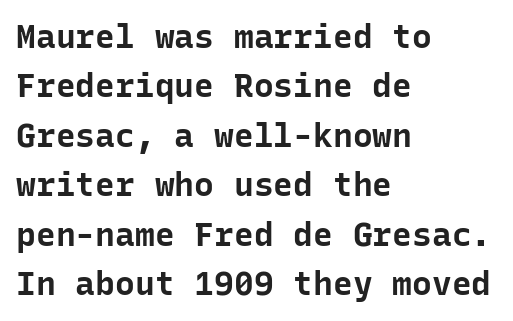
The image shows 33 px bold sans-serif type, upright, monospaced; set left-aligned, normal line spacing (1.5x), normal letter spacing, not underlined; low stroke contrast and a medium x-height.
